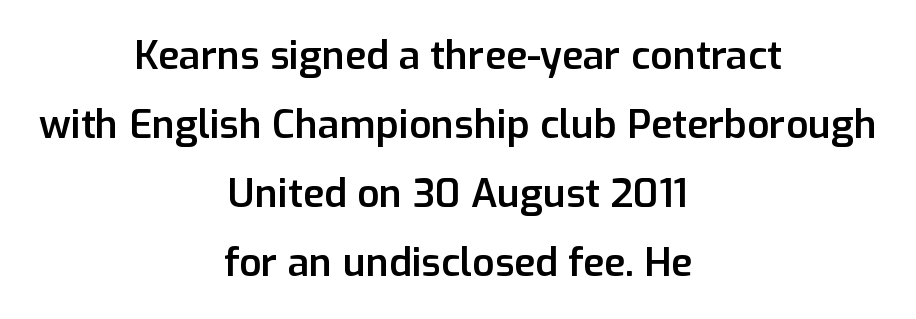
{"serif": "no", "italic": "no", "bold": "semi", "weight": "semibold", "width": "normal", "stroke_contrast": "low", "x_height": "medium", "monospaced": "no", "underline": "no", "align": "center", "line_spacing_ratio": 1.77, "letter_spacing": "normal", "letter_spacing_em": 0.0, "glyph_px": 39}
